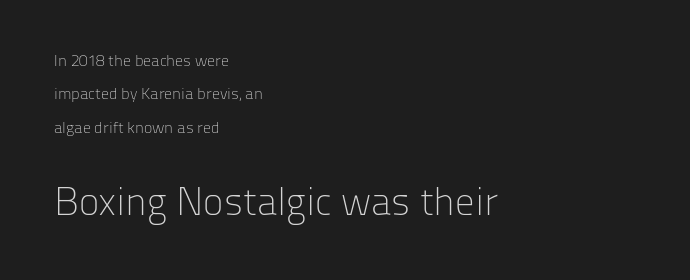
The paragraph shown leans on its left margin. These lines keep a tight, regular rhythm from letter to letter. The lower block of text is set noticeably larger than the block above it. Font category for this specimen: sans-serif. Stroke thickness stays within the range of a standard reading face or lighter.
